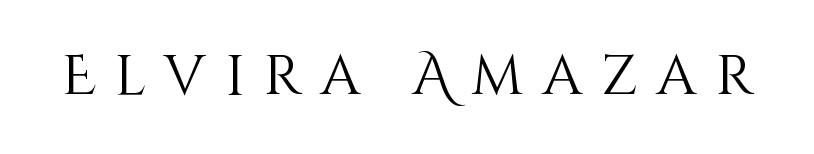
Words appear elongated and porous because spacing is wide. No extra ink here — the face is not bold. Do the characters align in a grid? No, the font is proportional. Letters rest on an invisible, unmarked baseline. The lettering stays uniformly vertical, giving the passage a roman look.
